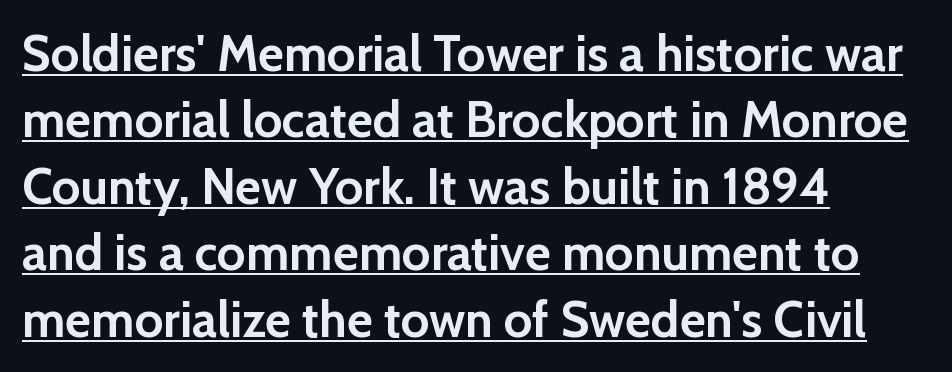
Q: Is the text bold? A: Yes.
Q: Is the text italic (slanted)? A: No, it is upright.
Q: Is the typeface a serif or a sans-serif typeface? A: Sans-serif.
Q: Is the text underlined? A: Yes.
Q: How is the paragraph aligned? A: Left-aligned.
Q: Is the spacing between letters normal or unusually wide? A: Normal.
Q: Is the spacing between lines tight, normal or loose? A: Normal.
Q: Width (condensed, normal, or wide)? A: Normal.
Q: Stroke contrast? A: Low.
Q: x-height? A: Medium.
Q: Monospaced? A: No.
